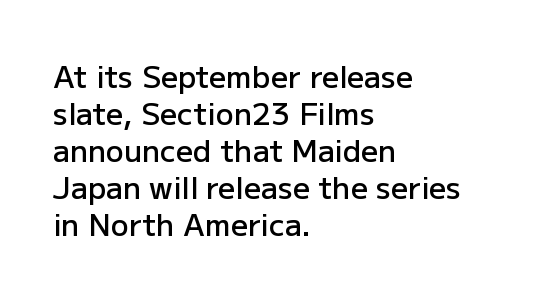
{"serif": "no", "italic": "no", "bold": "semi", "weight": "semibold", "width": "normal", "stroke_contrast": "low", "x_height": "medium", "monospaced": "no", "underline": "no", "align": "left", "line_spacing_ratio": 1.23, "letter_spacing": "normal", "letter_spacing_em": 0.0, "glyph_px": 30}
